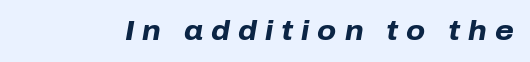
Q: Is the text bold? A: Yes.
Q: Is the text italic (slanted)? A: Yes, it leans right by about 10 degrees.
Q: Is the text underlined? A: No.
Q: Is the spacing between letters normal or unusually wide? A: Unusually wide.
